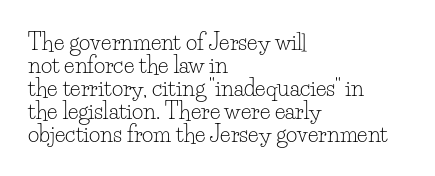
The image shows 22 px text type, upright; set left-aligned, tight line spacing (1.04x), normal letter spacing, not underlined.
